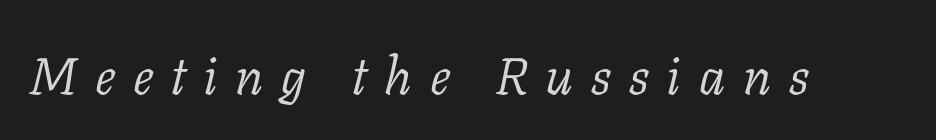
The image shows 52 px light serif type, italic (leaning right); set unusually wide letter spacing (+0.34 em), not underlined; low stroke contrast and a medium x-height.
